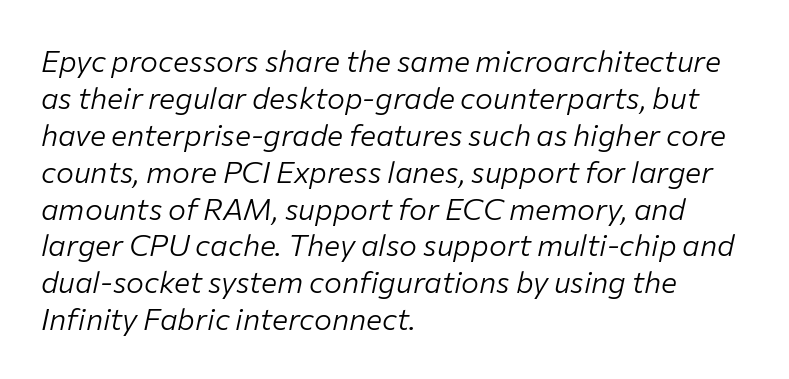
The image shows 30 px light type, italic (leaning right); set left-aligned, line spacing 1.23x, normal letter spacing, not underlined; low stroke contrast and a medium x-height.
